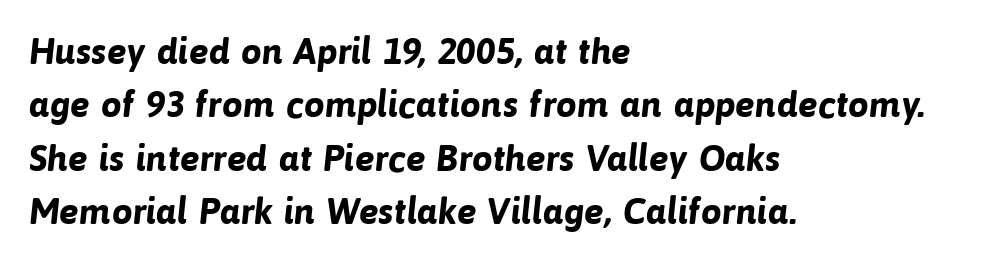
{"serif": "no", "bold": "yes", "weight": "bold", "width": "normal", "stroke_contrast": "low", "x_height": "medium", "monospaced": "no", "underline": "no", "align": "left", "line_spacing": "normal", "line_spacing_ratio": 1.44, "letter_spacing": "normal", "letter_spacing_em": 0.0, "glyph_px": 37}
